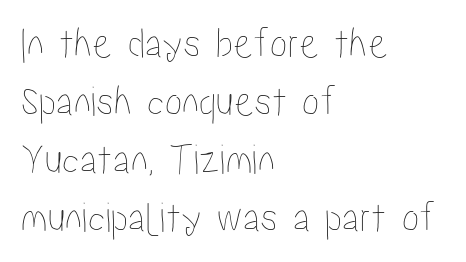
Underline: absent. The rendering anchors every line to the left-hand side. These lines keep a tight, regular rhythm from letter to letter. Vertical strokes here are truly vertical. Line spacing here is normal. The letters advance in unequal steps, a hallmark of proportional type.
